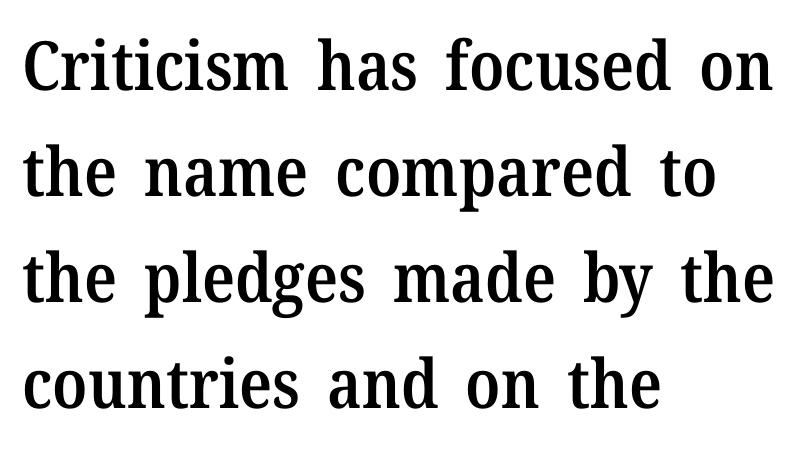
The specimen omits any rule beneath the text block's lines. Short note: letters normally spaced. Varying glyph widths throughout — classic text-font behaviour. Font category for this specimen: serif.
